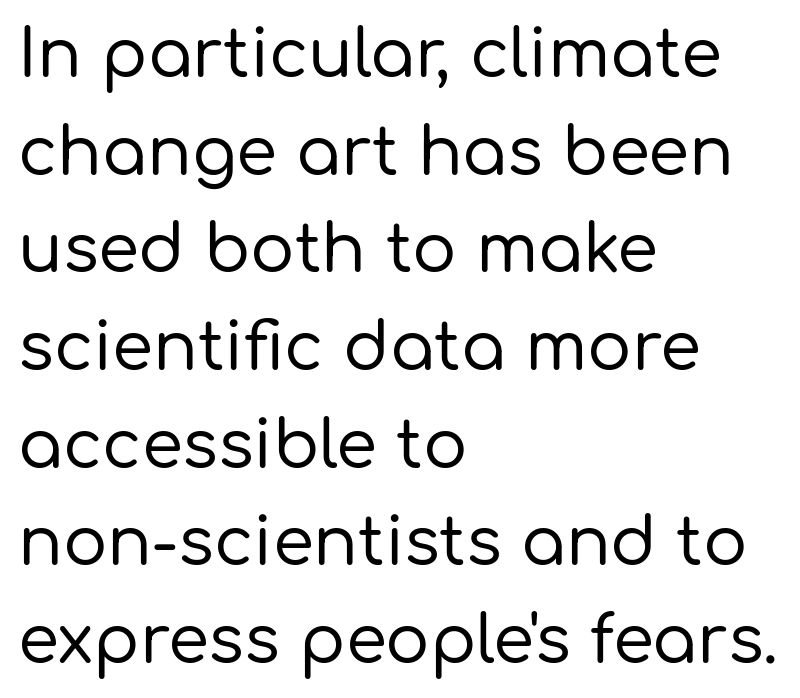
{"serif": "no", "italic": "no", "width": "normal", "stroke_contrast": "low", "x_height": "medium", "monospaced": "no", "underline": "no", "align": "left", "line_spacing": "normal", "line_spacing_ratio": 1.48, "letter_spacing": "normal", "letter_spacing_em": 0.0, "glyph_px": 66}
